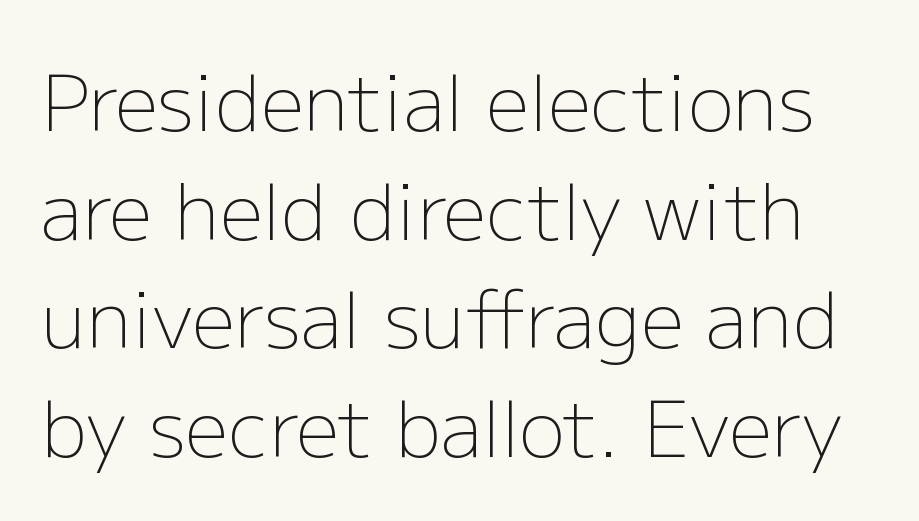
The image shows 77 px light sans-serif type, upright; set normal line spacing (1.41x), normal letter spacing, not underlined; low stroke contrast and a medium x-height.
